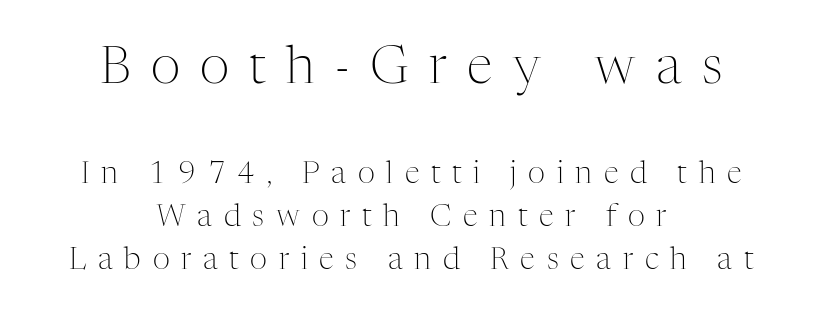
The image shows 52 px light serif type, upright; set centered, normal line spacing (1.43x), unusually wide letter spacing (+0.39 em), not underlined; the first (top) block is 1.73x larger; medium stroke contrast and a medium x-height.
